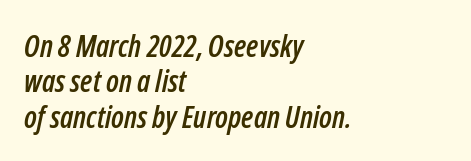
The image shows 30 px condensed type, italic (leaning right); set left-aligned, line spacing 1.18x, normal letter spacing, not underlined; low stroke contrast and a medium x-height.
